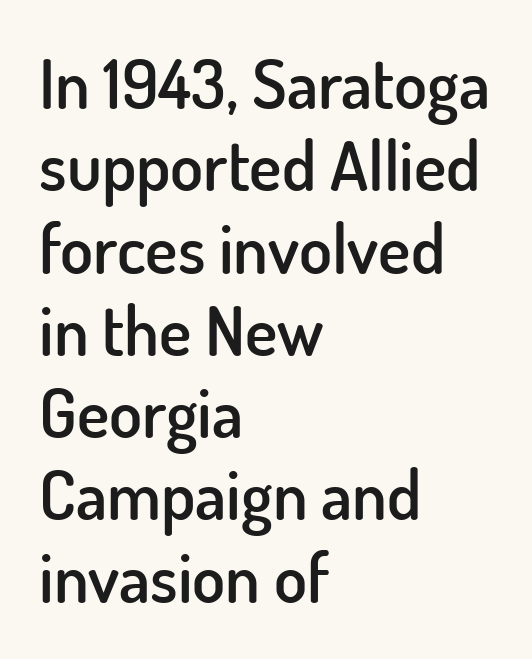
{"serif": "no", "italic": "no", "bold": "semi", "weight": "semibold", "width": "normal", "stroke_contrast": "low", "x_height": "small", "monospaced": "no", "underline": "no", "align": "left", "line_spacing_ratio": 1.21, "letter_spacing": "normal", "letter_spacing_em": 0.0, "glyph_px": 68}
